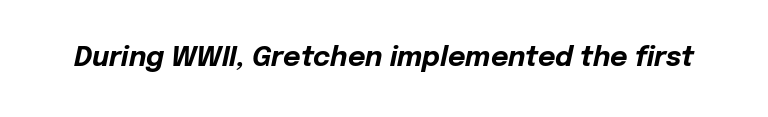
The image shows 27 px bold type, italic (leaning right); set normal letter spacing, not underlined.
